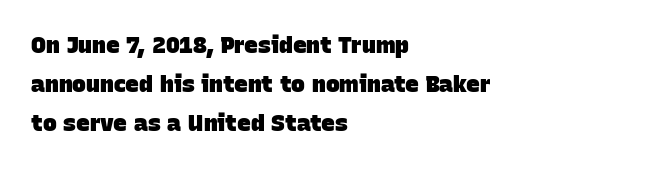
The image shows 23 px bold type; set left-aligned, normal line spacing (1.7x), normal letter spacing, not underlined.
